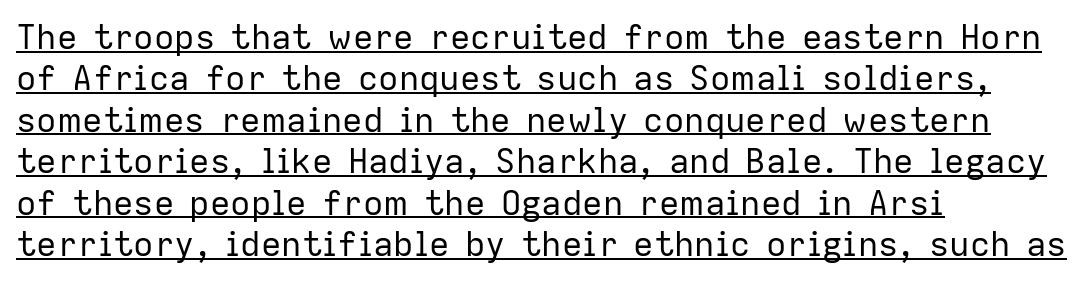
In terms of letterspacing, this is plain default setting. Varying glyph widths throughout — classic text-font behaviour. A light-to-regular cut is what we see here. Rendered with straight, roman letterforms.
